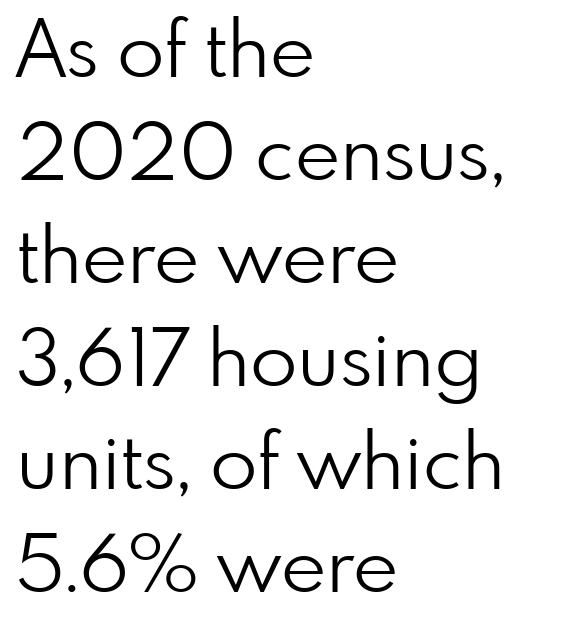
Q: Is the text bold? A: No.
Q: Is the text italic (slanted)? A: No, it is upright.
Q: Is the typeface a serif or a sans-serif typeface? A: Sans-serif.
Q: Is the text underlined? A: No.
Q: How is the paragraph aligned? A: Left-aligned.
Q: Is the spacing between letters normal or unusually wide? A: Normal.
Q: Is the spacing between lines tight, normal or loose? A: Normal.
Q: Width (condensed, normal, or wide)? A: Normal.
Q: Stroke contrast? A: Low.
Q: x-height? A: Small.
Q: Monospaced? A: No.
